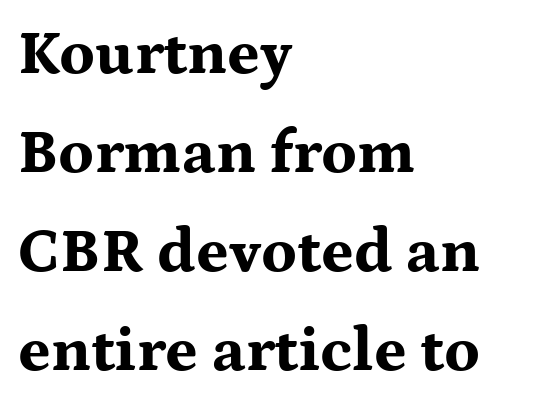
The vertical gap from one line to the next is medium. Nothing unusual about the tracking: characters are spaced as the font intends. You could not count columns in this text — the font is proportionally spaced. Italic: no, the glyphs are upright roman.
